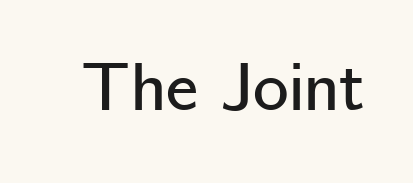
{"serif": "no", "italic": "no", "width": "normal", "stroke_contrast": "low", "x_height": "medium", "monospaced": "no", "underline": "no", "letter_spacing": "normal", "letter_spacing_em": 0.0, "glyph_px": 68}
